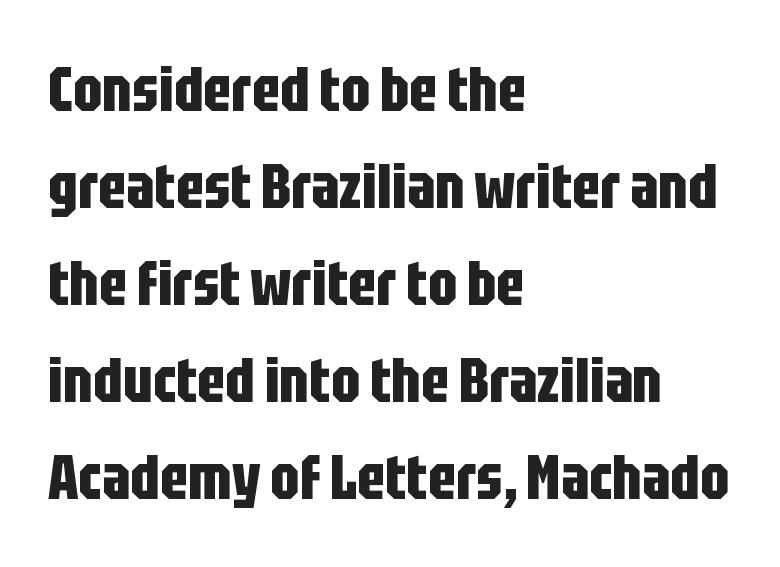
The specimen reads as upright at a glance. The lines are quadded left. Are there feet on the stems? There aren't — it's a sans. The space beneath each line is pristine and unruled. The face used here is proportionally spaced, like ordinary book or web type.
